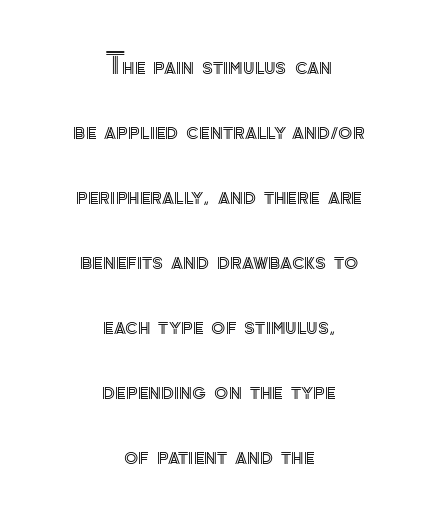
Q: Is the text italic (slanted)? A: No, it is upright.
Q: Is the text underlined? A: No.
Q: How is the paragraph aligned? A: Centered.
Q: Is the spacing between letters normal or unusually wide? A: Normal.
Q: Is the spacing between lines tight, normal or loose? A: Loose.
Q: Width (condensed, normal, or wide)? A: Normal.
Q: x-height? A: Small.
Q: Monospaced? A: No.
